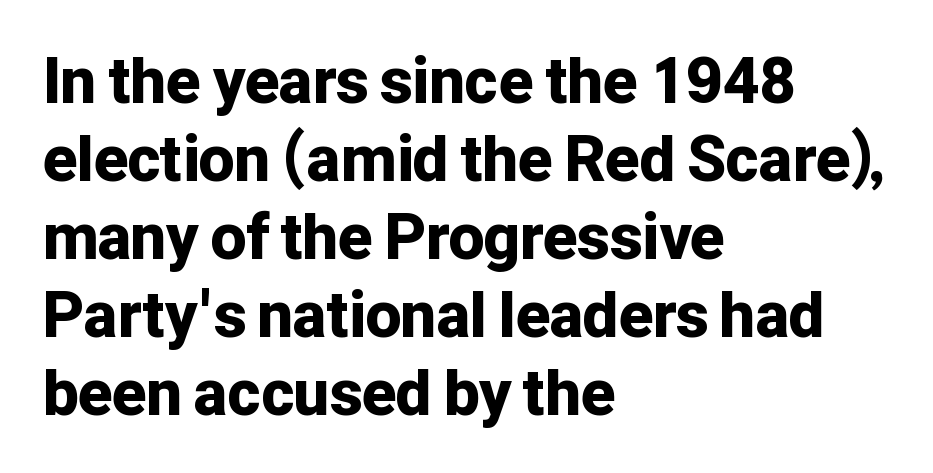
{"serif": "no", "italic": "no", "bold": "yes", "weight": "bold", "width": "normal", "stroke_contrast": "low", "x_height": "medium", "monospaced": "no", "underline": "no", "align": "left", "line_spacing_ratio": 1.24, "letter_spacing": "normal", "letter_spacing_em": 0.0, "glyph_px": 63}
